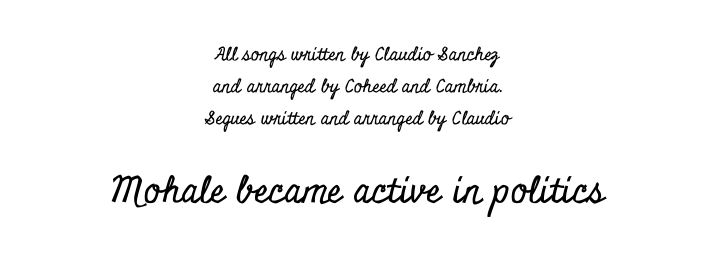
Q: Is the text italic (slanted)? A: Yes.
Q: Is the typeface a serif or a sans-serif typeface? A: Serif.
Q: Is the text underlined? A: No.
Q: How is the paragraph aligned? A: Centered.
Q: Is the spacing between letters normal or unusually wide? A: Normal.
Q: Which block of text is set in a larger size, the first (top) or the second (bottom)? A: The second (bottom) one.
Q: Width (condensed, normal, or wide)? A: Condensed.
Q: Stroke contrast? A: Low.
Q: x-height? A: Small.
Q: Monospaced? A: No.
